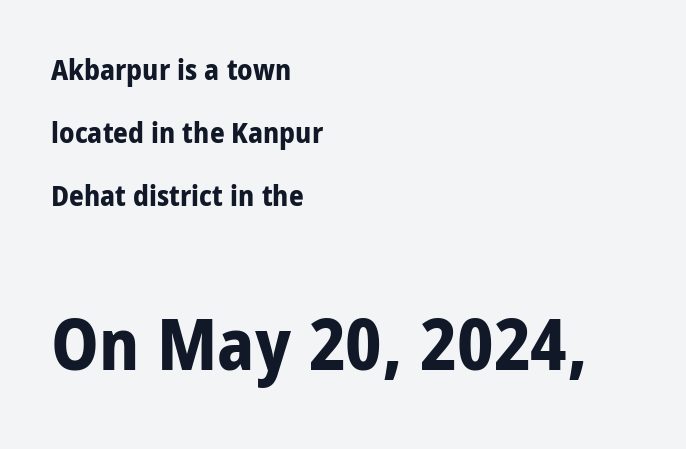
Q: Is the text bold? A: Yes.
Q: Is the text italic (slanted)? A: No, it is upright.
Q: Is the typeface a serif or a sans-serif typeface? A: Sans-serif.
Q: Is the text underlined? A: No.
Q: How is the paragraph aligned? A: Left-aligned.
Q: Is the spacing between letters normal or unusually wide? A: Normal.
Q: Is the spacing between lines tight, normal or loose? A: Loose.
Q: Which block of text is set in a larger size, the first (top) or the second (bottom)? A: The second (bottom) one.
Q: Width (condensed, normal, or wide)? A: Condensed.
Q: Stroke contrast? A: Low.
Q: x-height? A: Large.
Q: Monospaced? A: No.
